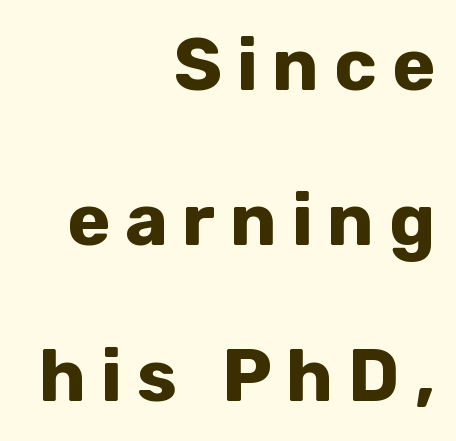
The image shows 73 px bold sans-serif type, upright; set right-aligned, loose line spacing (2.13x), unusually wide letter spacing (+0.2 em), not underlined; low stroke contrast and a medium x-height.
